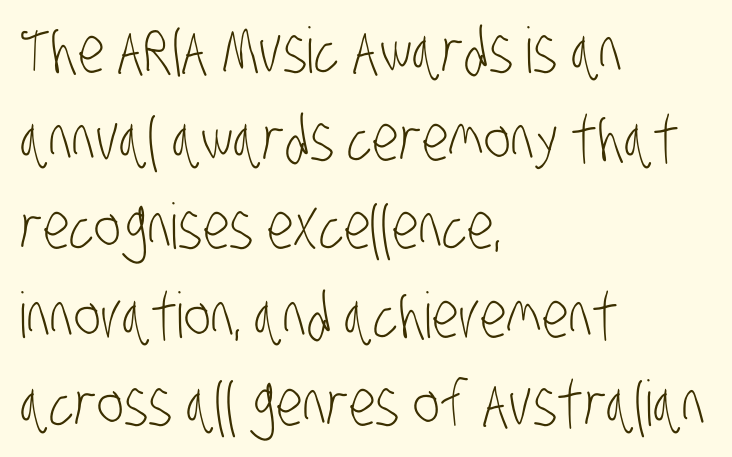
Q: Is the text bold? A: No.
Q: Is the typeface a serif or a sans-serif typeface? A: Sans-serif.
Q: Is the text underlined? A: No.
Q: How is the paragraph aligned? A: Left-aligned.
Q: Is the spacing between letters normal or unusually wide? A: Normal.
Q: Is the spacing between lines tight, normal or loose? A: Normal.
Q: Width (condensed, normal, or wide)? A: Condensed.
Q: Stroke contrast? A: Low.
Q: x-height? A: Large.
Q: Monospaced? A: No.
